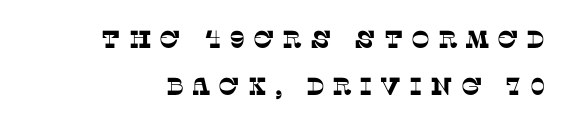
Students, observe: this is what heavily led, spacious text looks like. No word sits above an underline. This sample uses expanded letter spacing, leaving extra air between glyphs.
